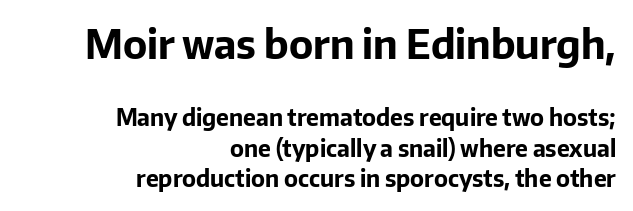
{"serif": "no", "italic": "no", "bold": "yes", "weight": "bold", "width": "normal", "stroke_contrast": "low", "x_height": "medium", "monospaced": "no", "underline": "no", "align": "right", "line_spacing": "normal", "line_spacing_ratio": 1.33, "letter_spacing": "normal", "letter_spacing_em": 0.0, "larger_block": "first", "size_ratio": 1.74, "glyph_px": 40}
